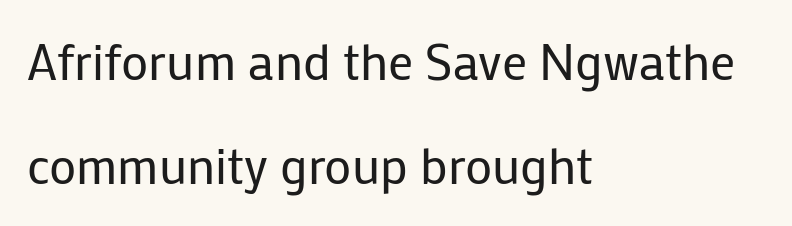
{"serif": "no", "italic": "no", "bold": "no", "weight": "regular", "width": "normal", "stroke_contrast": "low", "x_height": "medium", "monospaced": "no", "underline": "no", "align": "left", "line_spacing": "loose", "line_spacing_ratio": 2.09, "letter_spacing": "normal", "letter_spacing_em": 0.0, "glyph_px": 50}
